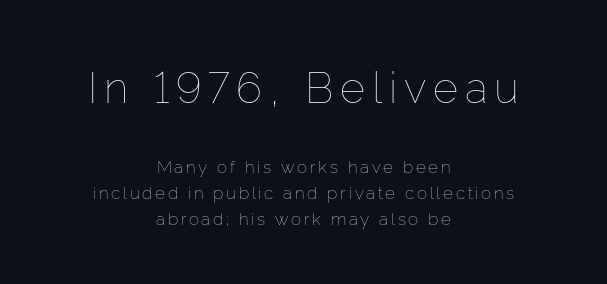
The passage shown is not bold in any degree. The vertical gap from one line to the next is medium. Which margin do the lines hug? Neither — every line sits in the middle. The earlier block is typeset at a bigger size than the later block. Any mark beneath the type? The region is blank. In terms of posture, this sample is upright.
